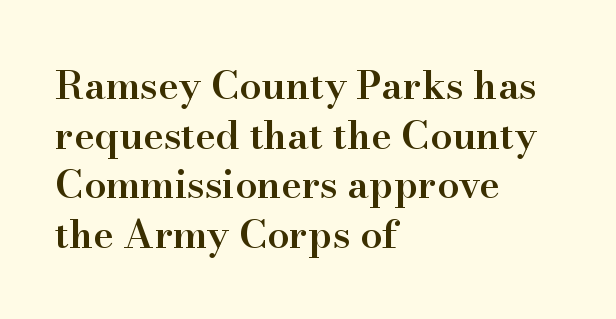
Q: Is the text bold? A: Semi-bold.
Q: Is the text italic (slanted)? A: No, it is upright.
Q: Is the typeface a serif or a sans-serif typeface? A: Serif.
Q: Is the text underlined? A: No.
Q: How is the paragraph aligned? A: Left-aligned.
Q: Is the spacing between letters normal or unusually wide? A: Normal.
Q: Is the spacing between lines tight, normal or loose? A: Normal.
Q: Width (condensed, normal, or wide)? A: Normal.
Q: Stroke contrast? A: High.
Q: x-height? A: Small.
Q: Monospaced? A: No.
